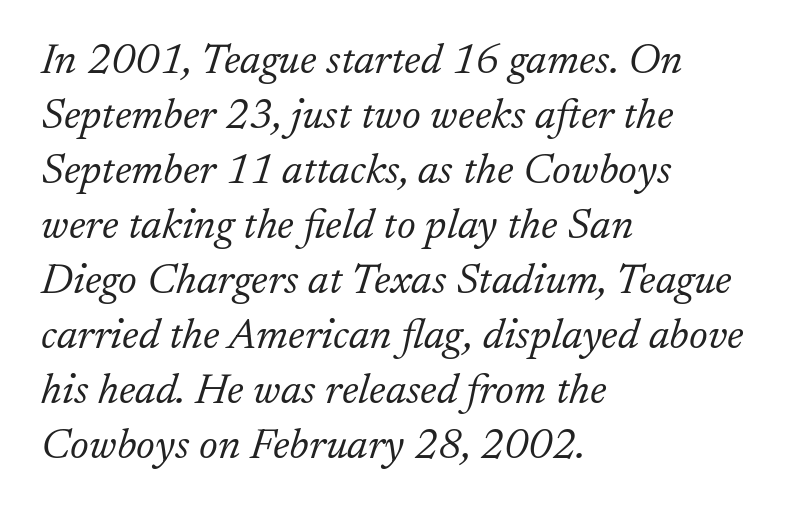
{"serif": "yes", "italic": "yes", "lean": "right", "slant_degrees": 17, "bold": "no", "weight": "light", "width": "normal", "stroke_contrast": "low", "x_height": "small", "monospaced": "no", "underline": "no", "align": "left", "line_spacing": "normal", "line_spacing_ratio": 1.28, "letter_spacing": "normal", "letter_spacing_em": 0.0, "glyph_px": 43}
